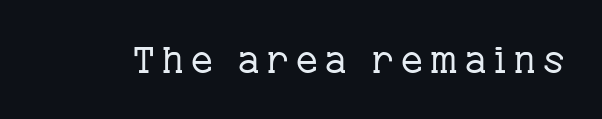
{"serif": "yes", "italic": "no", "bold": "no", "weight": "regular", "width": "normal", "stroke_contrast": "low", "x_height": "medium", "monospaced": "no", "underline": "no", "letter_spacing": "wide", "letter_spacing_em": 0.2, "glyph_px": 37}
